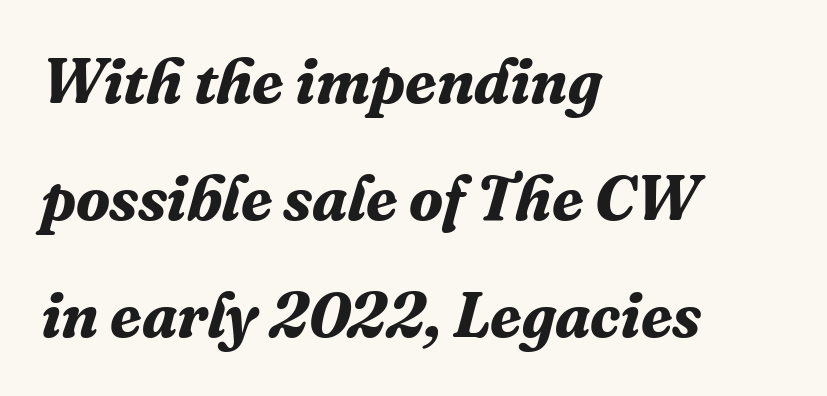
{"serif": "yes", "italic": "yes", "lean": "right", "slant_degrees": 16, "bold": "yes", "weight": "bold", "width": "normal", "stroke_contrast": "medium", "x_height": "medium", "monospaced": "no", "underline": "no", "align": "left", "line_spacing_ratio": 1.86, "letter_spacing": "normal", "letter_spacing_em": 0.0, "glyph_px": 63}
